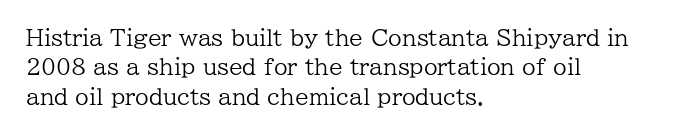
Caption: face not bold, strokes unweighted. Whoever set this chose a conventional vertical rhythm. This sample uses plain, unmodified letter spacing. The lettering stays uniformly vertical, giving the passage a roman look. Rule under the text: the space is simply empty.
